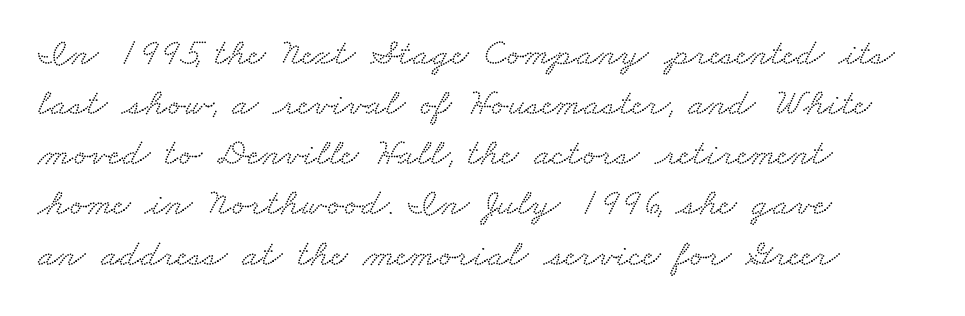
Is this a fixed-width face? No — the glyphs have proportional, varying widths. The designer left line spacing at the default. The compositor pushed each line to the left boundary. Check the space under the baseline: it is left empty.
